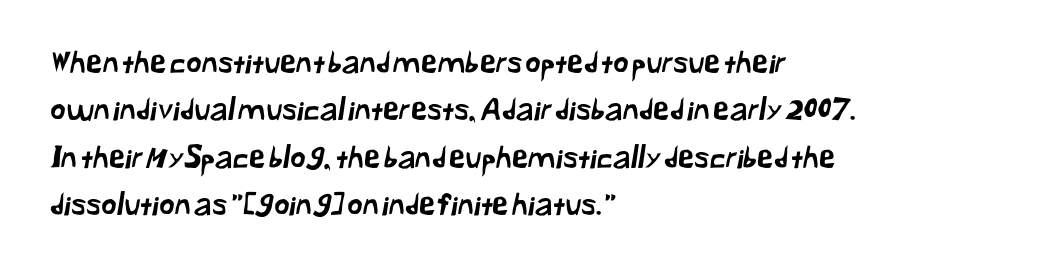
{"serif": "no", "width": "normal", "stroke_contrast": "low", "x_height": "medium", "monospaced": "no", "underline": "no", "align": "left", "line_spacing": "normal", "line_spacing_ratio": 1.58, "letter_spacing": "normal", "letter_spacing_em": 0.0, "glyph_px": 30}
